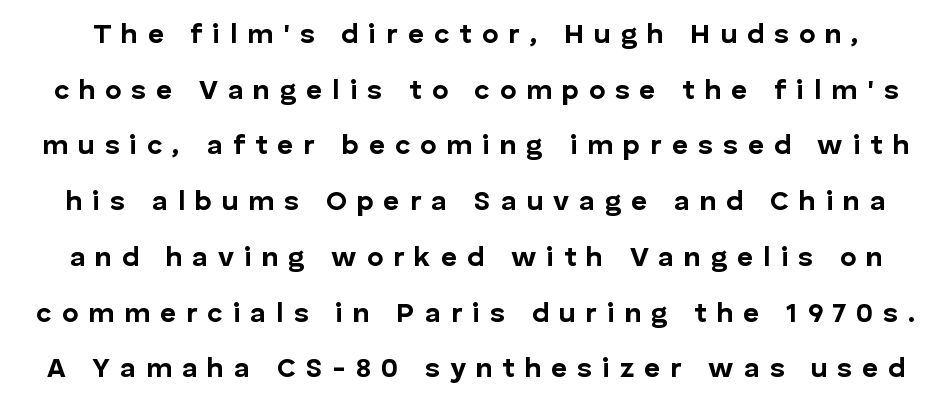
{"serif": "no", "italic": "no", "bold": "yes", "weight": "bold", "width": "normal", "stroke_contrast": "low", "x_height": "medium", "monospaced": "no", "underline": "no", "line_spacing": "loose", "line_spacing_ratio": 1.99, "letter_spacing": "wide", "letter_spacing_em": 0.35, "glyph_px": 28}
